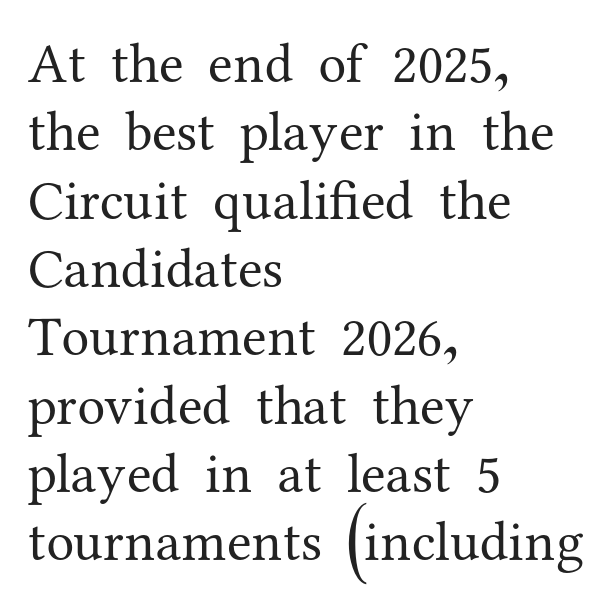
This sample has the flowing, uneven cadence of proportional lettering. Stem width sits at or under what a default text font uses. The gaps between neighbouring characters are ordinary and unremarkable. In terms of letterform style, serifs are clearly present. Underlining? Definitely not there.
